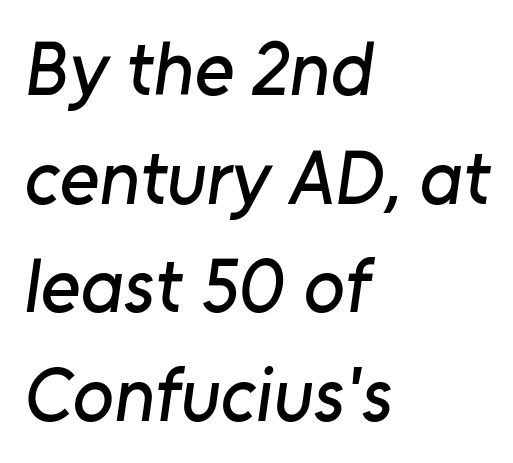
{"serif": "no", "width": "normal", "stroke_contrast": "low", "x_height": "medium", "monospaced": "no", "underline": "no", "align": "left", "line_spacing": "normal", "line_spacing_ratio": 1.43, "letter_spacing": "normal", "letter_spacing_em": 0.0, "glyph_px": 76}
